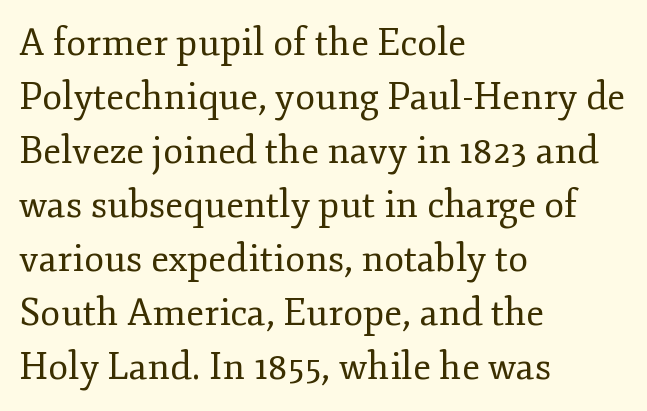
The image shows 37 px regular-weight serif type, upright; set left-aligned, normal line spacing (1.46x), normal letter spacing, not underlined; low stroke contrast and a small x-height.
